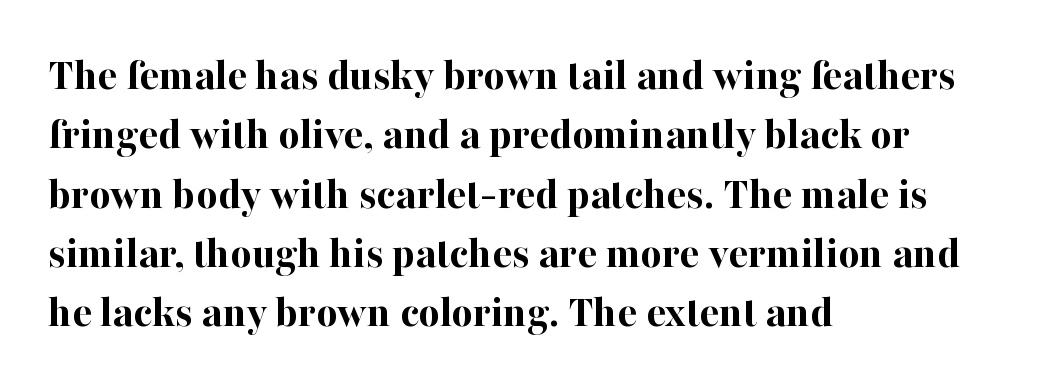
{"serif": "yes", "italic": "no", "bold": "yes", "weight": "bold", "width": "normal", "stroke_contrast": "high", "x_height": "medium", "monospaced": "no", "underline": "no", "align": "left", "line_spacing": "normal", "line_spacing_ratio": 1.29, "letter_spacing": "normal", "letter_spacing_em": 0.0, "glyph_px": 46}
